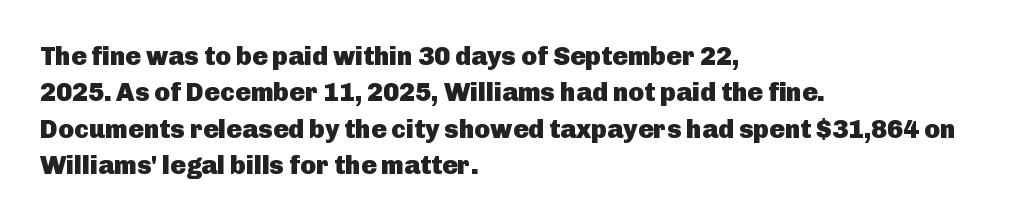
The image shows 26 px bold type, upright; set left-aligned, normal line spacing (1.4x), normal letter spacing, not underlined.
